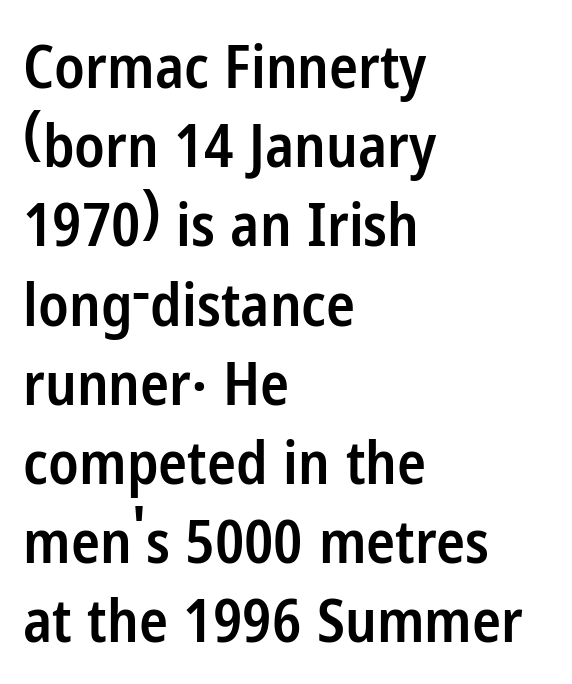
The image shows 60 px semibold, condensed sans-serif type, upright; set left-aligned, normal line spacing (1.32x), normal letter spacing, not underlined; low stroke contrast and a medium x-height.
